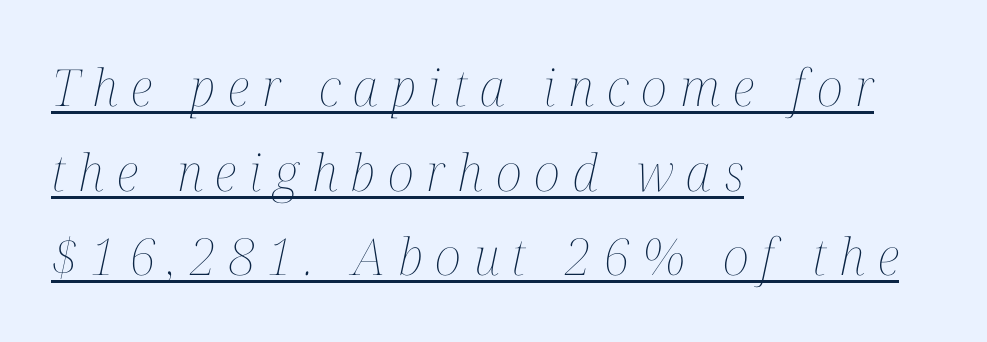
Q: Is the text bold? A: No.
Q: Is the text italic (slanted)? A: Yes, it leans right by about 12 degrees.
Q: Is the text underlined? A: Yes.
Q: How is the paragraph aligned? A: Left-aligned.
Q: Is the spacing between letters normal or unusually wide? A: Unusually wide.
Q: Is the spacing between lines tight, normal or loose? A: Normal.
Q: Width (condensed, normal, or wide)? A: Condensed.
Q: Stroke contrast? A: Medium.
Q: x-height? A: Medium.
Q: Monospaced? A: No.
